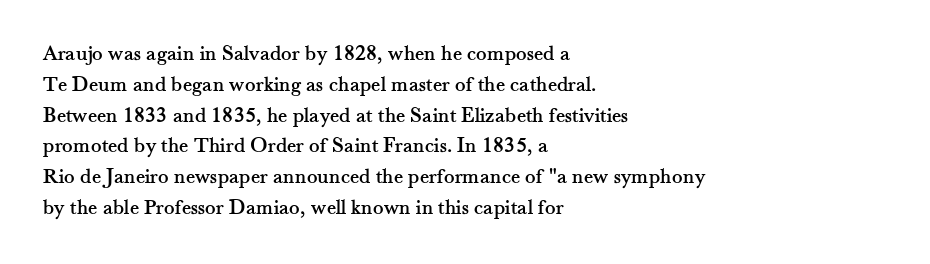
Q: Is the text italic (slanted)? A: No, it is upright.
Q: Is the text underlined? A: No.
Q: How is the paragraph aligned? A: Left-aligned.
Q: Is the spacing between letters normal or unusually wide? A: Normal.
Q: Is the spacing between lines tight, normal or loose? A: Normal.
